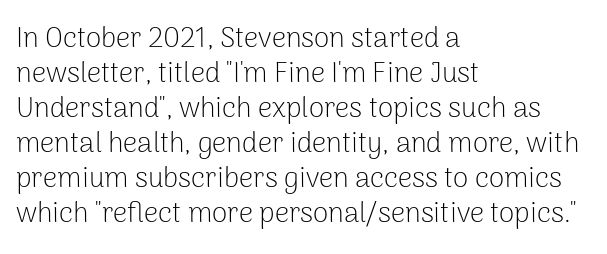
{"serif": "no", "italic": "no", "bold": "no", "weight": "light", "width": "normal", "stroke_contrast": "low", "x_height": "medium", "monospaced": "no", "underline": "no", "align": "left", "line_spacing": "normal", "line_spacing_ratio": 1.25, "letter_spacing": "normal", "letter_spacing_em": 0.0, "glyph_px": 28}
